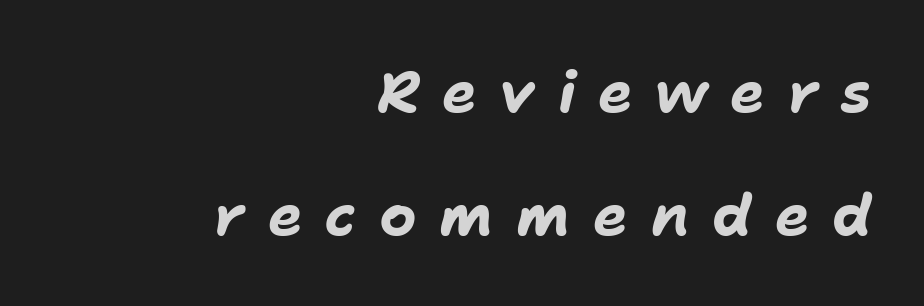
Q: Is the text bold? A: Yes.
Q: Is the text italic (slanted)? A: Yes, it leans right by about 11 degrees.
Q: Is the text underlined? A: No.
Q: How is the paragraph aligned? A: Right-aligned.
Q: Is the spacing between letters normal or unusually wide? A: Unusually wide.
Q: Is the spacing between lines tight, normal or loose? A: Loose.
Q: Width (condensed, normal, or wide)? A: Normal.
Q: Stroke contrast? A: Low.
Q: x-height? A: Medium.
Q: Monospaced? A: No.
